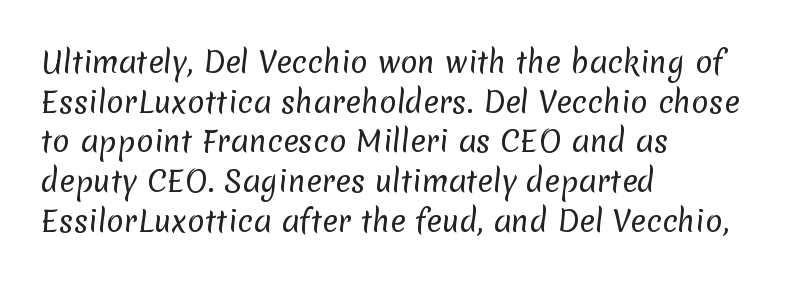
Look at the bottom of the vertical strokes: they stop flat, with no serifs. The ragged edge is on the right, which tells us the setting is flush left. Summary of weight: not heavy and not bold. Is the letter spacing exaggerated? No — it looks like the ordinary default. This sample has the flowing, uneven cadence of proportional lettering.
